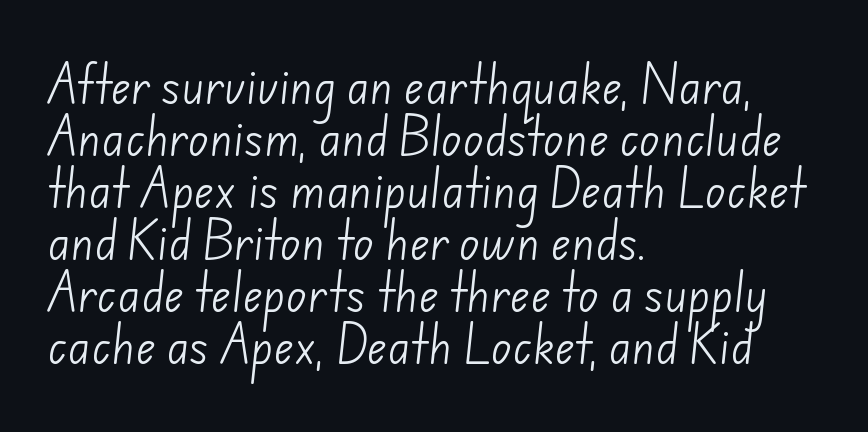
{"serif": "no", "bold": "no", "weight": "light", "width": "normal", "stroke_contrast": "low", "x_height": "small", "monospaced": "no", "underline": "no", "align": "left", "line_spacing_ratio": 1.21, "letter_spacing": "normal", "letter_spacing_em": 0.0, "glyph_px": 43}
